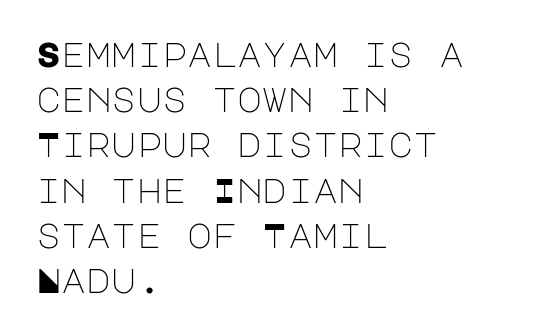
The image shows 34 px light sans-serif type, upright; set left-aligned, normal line spacing (1.33x), normal letter spacing, not underlined; low stroke contrast and a large x-height.
